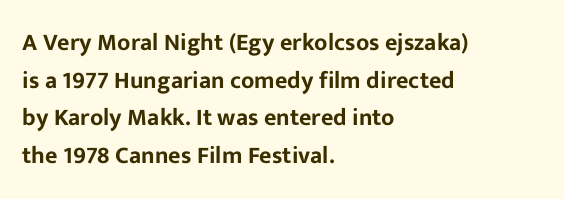
Students, observe: this is what conventionally led text looks like. When letters stand straight like this, we call the style roman or upright. Horizontally, the lines are justified to the leading edge only. The type is set solid horizontally, with unmodified tracking. The baseline area is clear.
